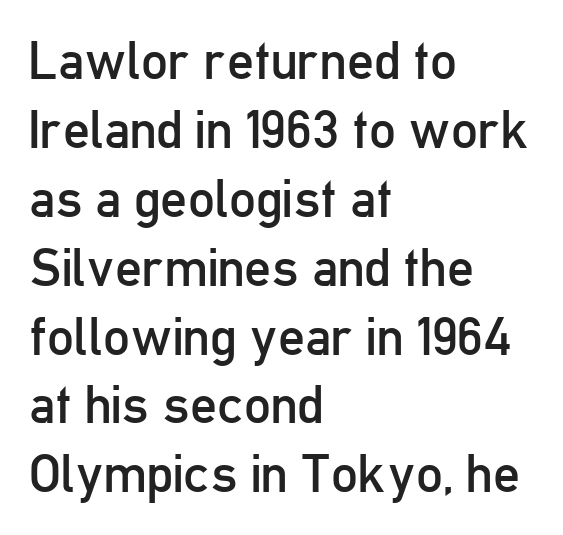
{"serif": "no", "italic": "no", "bold": "no", "weight": "regular", "width": "condensed", "stroke_contrast": "low", "x_height": "medium", "monospaced": "no", "underline": "no", "align": "left", "line_spacing": "normal", "line_spacing_ratio": 1.3, "letter_spacing": "normal", "letter_spacing_em": 0.0, "glyph_px": 53}
